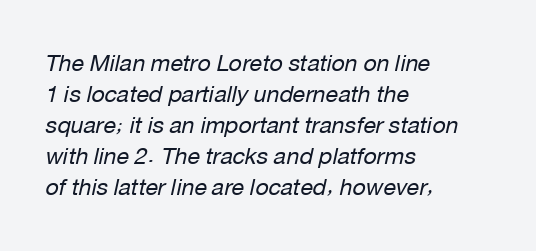
Q: Is the text bold? A: No.
Q: Is the text italic (slanted)? A: Yes, it leans right by about 12 degrees.
Q: Is the text underlined? A: No.
Q: How is the paragraph aligned? A: Left-aligned.
Q: Is the spacing between letters normal or unusually wide? A: Normal.
Q: Is the spacing between lines tight, normal or loose? A: Normal.
